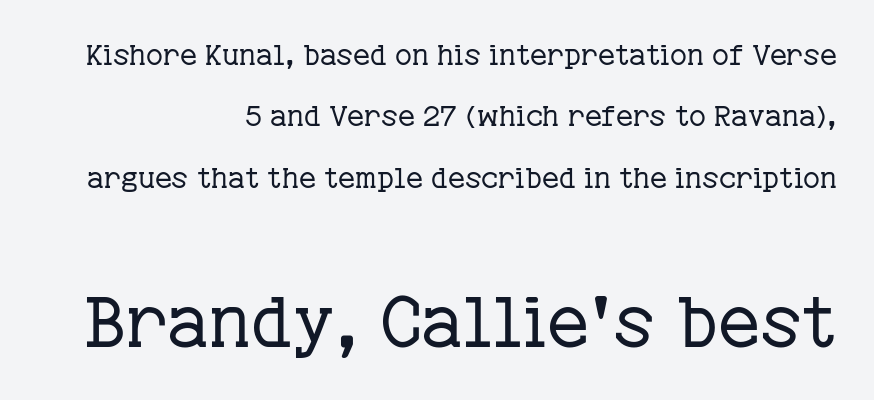
The rendering uses natural spacing where letterforms have individual widths. Is there any slant? The stems are plumb. Airy leading. Ink coverage per letter is moderate at most. A clean baseline with only descenders dipping below it. Check where the strokes stop: tiny serifs finish them off.
